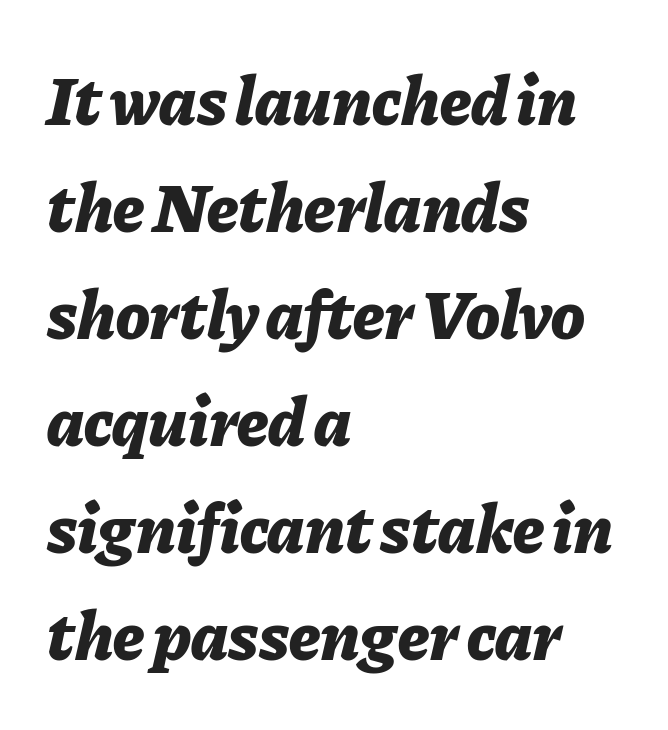
Look at the tracking — it's just the regular setting, nothing added. This sample keeps an unexceptional amount of space between lines. Check the space under the baseline: it is left empty. The typesetter chose a ragged-right arrangement here. The specimen reads as italic at a glance. The letters are bold, with thick, heavy strokes.
